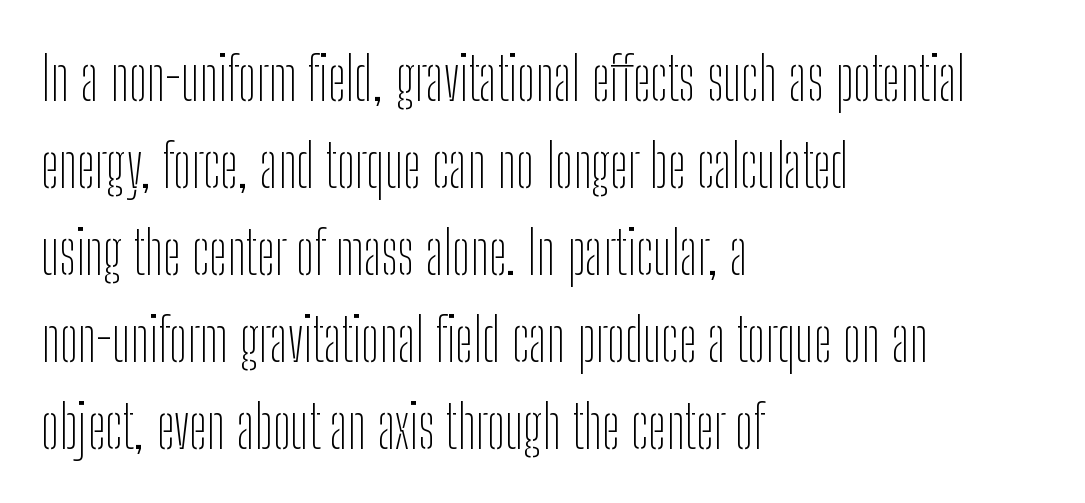
Is there any slant? The stems are plumb. The text block is weighted toward the left margin, trailing off unevenly rightward. Compared with typical paragraphs, the rows here are spaced about the same. Classification — sans serif. You could call the tracking neutral — neither tight nor loose.
